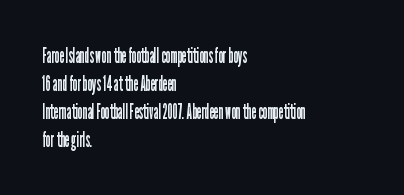
Visually the block forms a straight wall on the left and a jagged coastline on the right. Style check: upright. Bold? No — there's no thickening of the strokes. Notice how descenders clear the ascenders below comfortably — that's standard leading. Each word holds together tightly as a unit, with standard inter-letter gaps.
